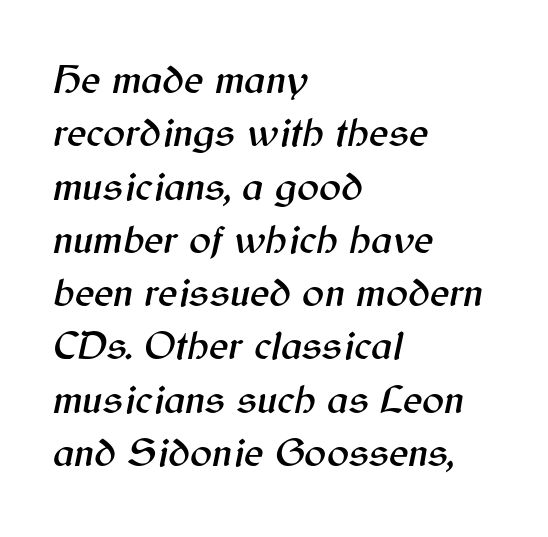
Q: Is the text italic (slanted)? A: Yes, it leans right by about 12 degrees.
Q: Is the text underlined? A: No.
Q: How is the paragraph aligned? A: Left-aligned.
Q: Is the spacing between letters normal or unusually wide? A: Normal.
Q: Is the spacing between lines tight, normal or loose? A: Normal.
Q: Width (condensed, normal, or wide)? A: Normal.
Q: Stroke contrast? A: Medium.
Q: x-height? A: Medium.
Q: Monospaced? A: No.
